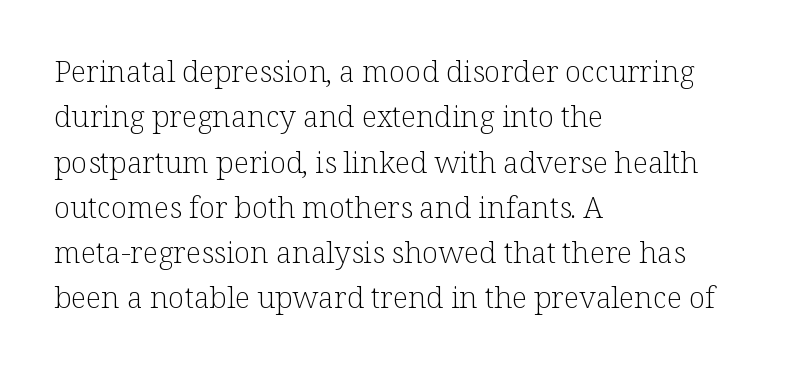
{"serif": "yes", "italic": "no", "bold": "no", "weight": "light", "width": "normal", "stroke_contrast": "low", "x_height": "medium", "monospaced": "no", "underline": "no", "align": "left", "line_spacing": "normal", "line_spacing_ratio": 1.51, "letter_spacing": "normal", "letter_spacing_em": 0.0, "glyph_px": 30}
